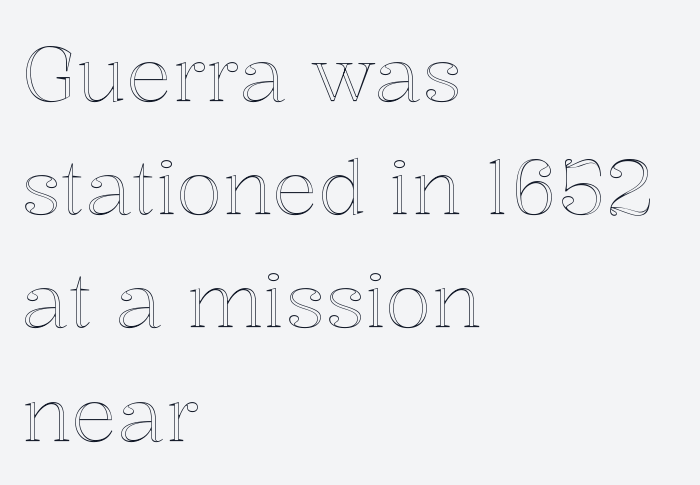
The image shows 76 px text type, upright; set left-aligned, normal line spacing (1.49x), normal letter spacing, not underlined; a medium x-height.
